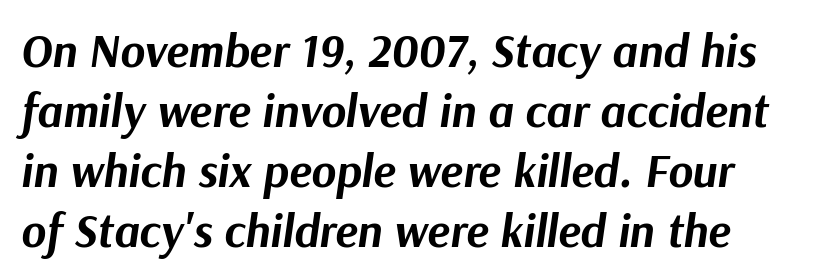
The image shows 47 px bold type, italic (leaning right); set left-aligned, normal line spacing (1.28x), normal letter spacing, not underlined; medium stroke contrast and a medium x-height.
